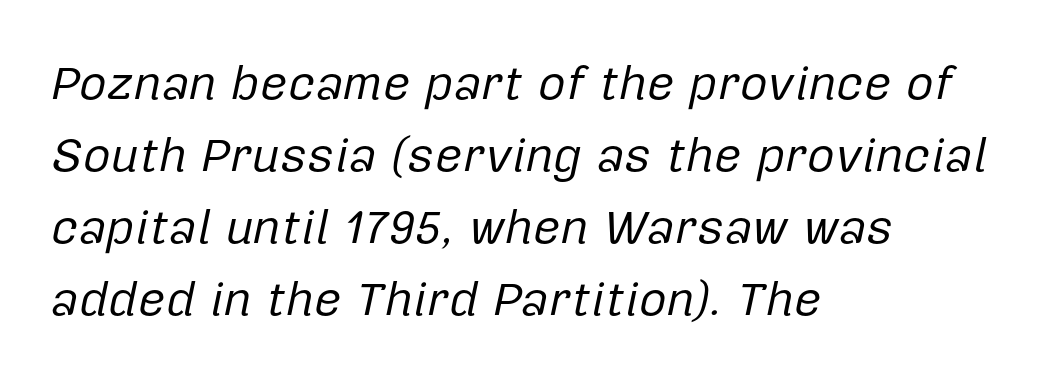
Is the stroke heavy? The answer is a plain regular-or-lighter. Notice how the passage keeps a crisp vertical edge on the left only. It's the slanting kind of type. You could call the tracking neutral — neither tight nor loose. Do the characters align in a grid? No, the font is proportional. Horizontal bands of white between lines are of average thickness.
